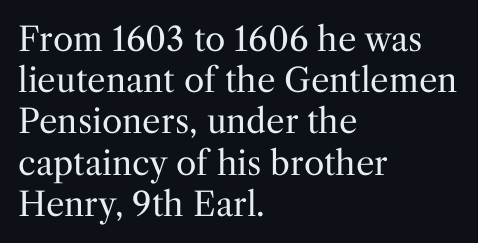
The lines in this sample share a left origin and differ only in where they stop. Type style note: has serifs. A typesetter would call this leading conventional body-copy spacing. The passage shown has conventional tracking throughout. Underline: absent. This sample has the flowing, uneven cadence of proportional lettering.
